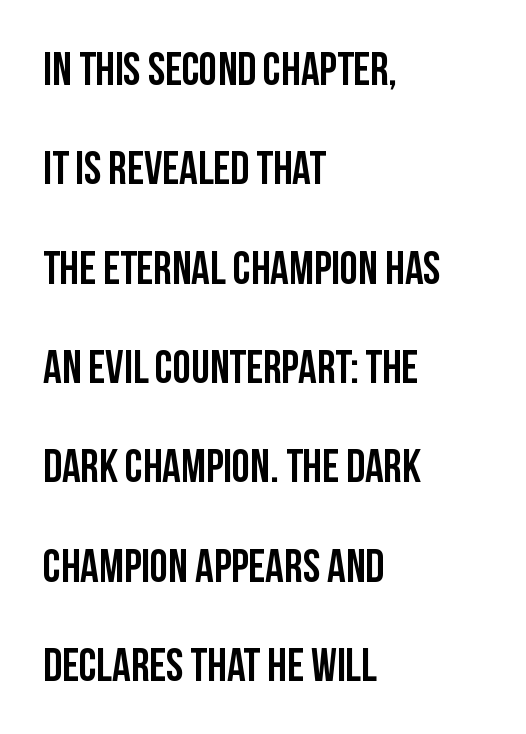
Q: Is the text italic (slanted)? A: No, it is upright.
Q: Is the typeface a serif or a sans-serif typeface? A: Sans-serif.
Q: Is the text underlined? A: No.
Q: How is the paragraph aligned? A: Left-aligned.
Q: Is the spacing between letters normal or unusually wide? A: Normal.
Q: Is the spacing between lines tight, normal or loose? A: Loose.
Q: Width (condensed, normal, or wide)? A: Condensed.
Q: Stroke contrast? A: Low.
Q: x-height? A: Large.
Q: Monospaced? A: No.
